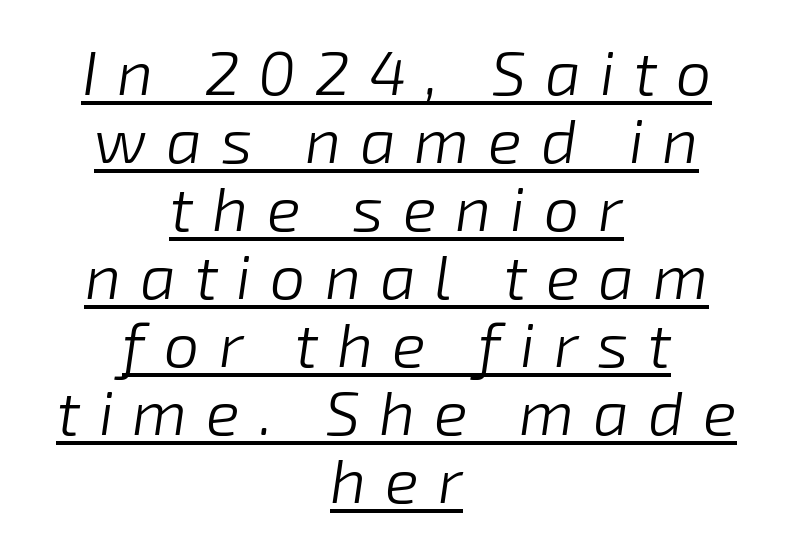
The passage shown is underscored from start to finish. Compared with ordinary roman type, these characters are visibly tilted. A light-to-regular cut is what we see here. Baseline-to-baseline distance is barely more than the letter height. Tracking here is generous; glyphs stand well apart from one another. Is this a fixed-width face? No — the glyphs have proportional, varying widths.
